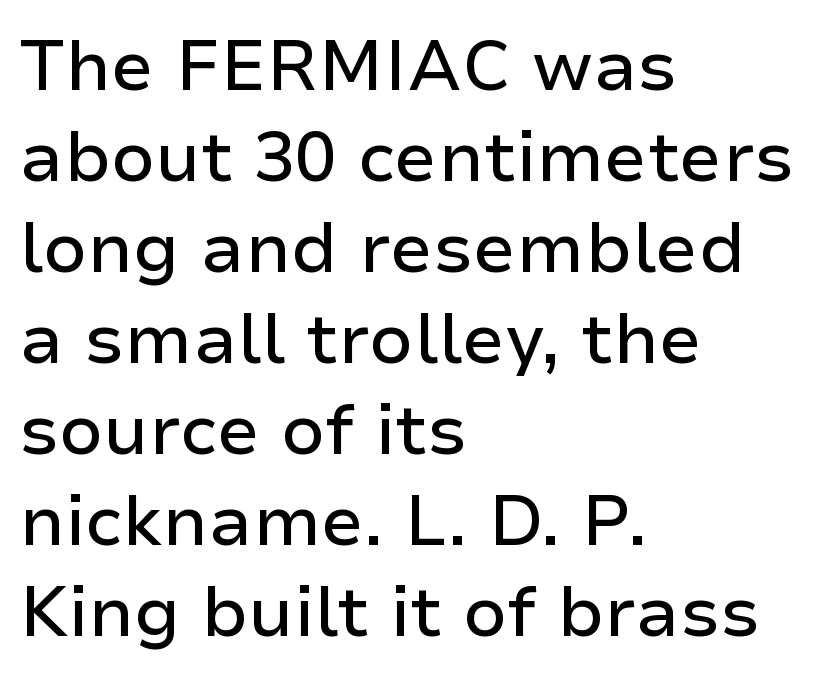
Q: Is the text italic (slanted)? A: No, it is upright.
Q: Is the typeface a serif or a sans-serif typeface? A: Sans-serif.
Q: Is the text underlined? A: No.
Q: How is the paragraph aligned? A: Left-aligned.
Q: Is the spacing between letters normal or unusually wide? A: Normal.
Q: Is the spacing between lines tight, normal or loose? A: Normal.
Q: Width (condensed, normal, or wide)? A: Normal.
Q: Stroke contrast? A: Low.
Q: x-height? A: Medium.
Q: Monospaced? A: No.
